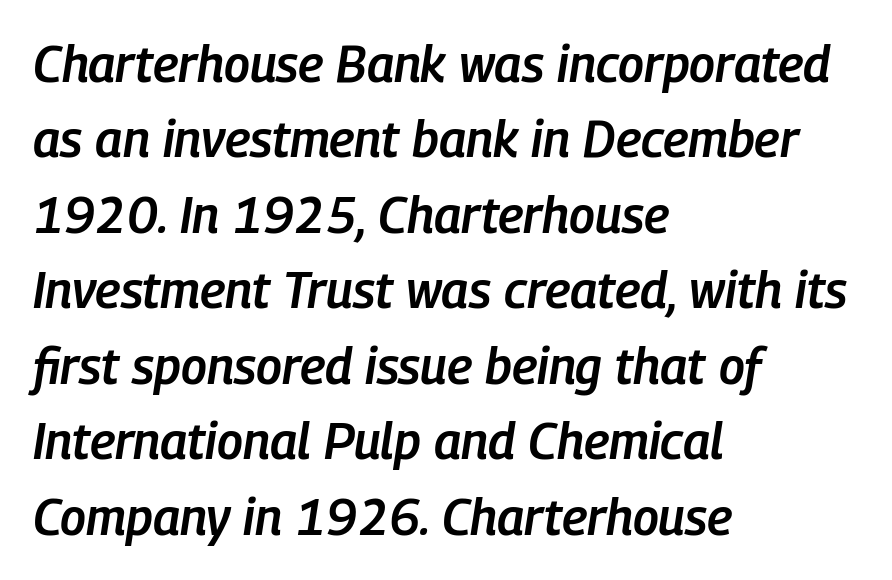
You could call the tracking neutral — neither tight nor loose. The string is rendered with underlining switched off. The leading is moderate, giving the passage an even texture. Looks like regular typesetting: each glyph gets only the width it needs. The typesetter chose a ragged-right arrangement here. In terms of weight, the rendering is demibold, just under bold.
